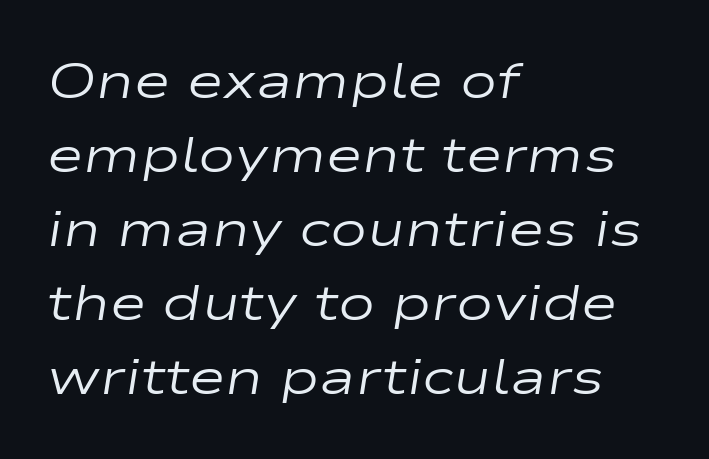
{"italic": "yes", "lean": "right", "slant_degrees": 9, "bold": "no", "weight": "regular", "width": "wide", "stroke_contrast": "low", "x_height": "medium", "monospaced": "no", "underline": "no", "align": "left", "line_spacing": "normal", "line_spacing_ratio": 1.48, "letter_spacing": "normal", "letter_spacing_em": 0.0, "glyph_px": 50}
